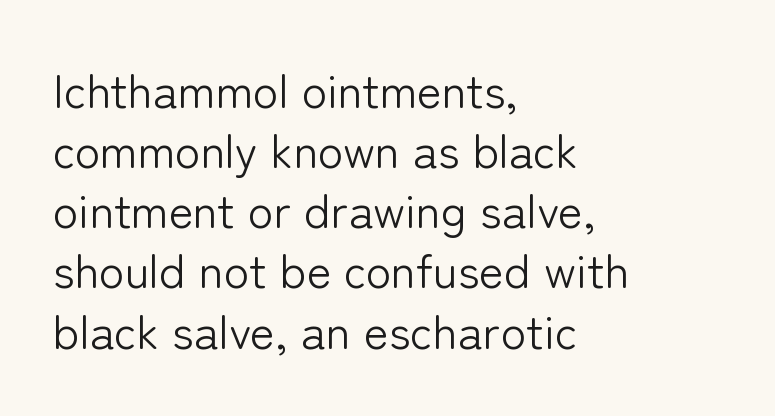
The image shows 47 px light sans-serif type, upright; set left-aligned, normal line spacing (1.28x), normal letter spacing, not underlined; low stroke contrast and a medium x-height.
